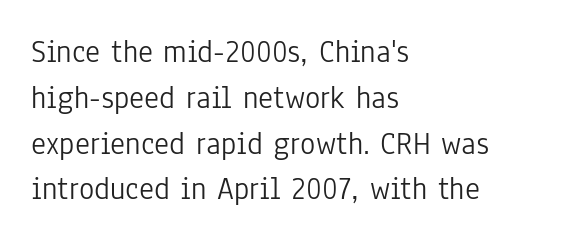
{"serif": "no", "italic": "no", "bold": "no", "weight": "light", "width": "condensed", "stroke_contrast": "low", "x_height": "medium", "monospaced": "no", "underline": "no", "align": "left", "line_spacing": "normal", "line_spacing_ratio": 1.43, "letter_spacing": "normal", "letter_spacing_em": 0.0, "glyph_px": 32}
